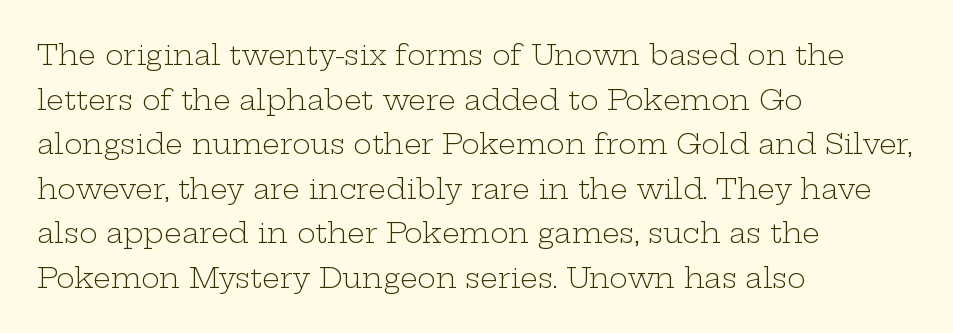
{"serif": "yes", "italic": "no", "bold": "no", "weight": "light", "width": "wide", "stroke_contrast": "low", "x_height": "medium", "monospaced": "no", "underline": "no", "align": "left", "line_spacing": "normal", "line_spacing_ratio": 1.59, "letter_spacing": "normal", "letter_spacing_em": 0.0, "glyph_px": 28}
